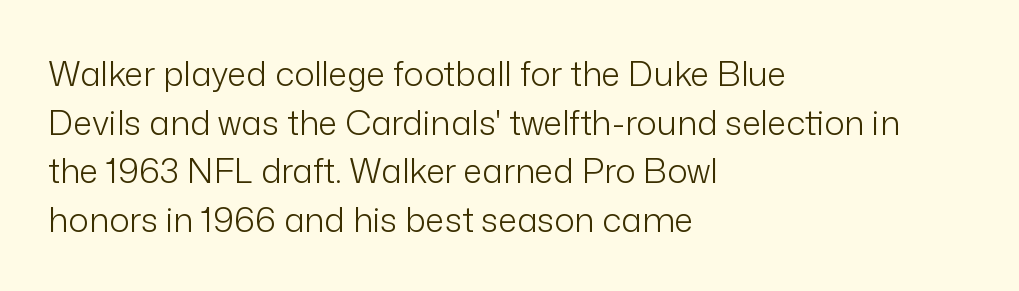
Q: Is the text bold? A: No.
Q: Is the text italic (slanted)? A: No, it is upright.
Q: Is the typeface a serif or a sans-serif typeface? A: Sans-serif.
Q: Is the text underlined? A: No.
Q: How is the paragraph aligned? A: Left-aligned.
Q: Is the spacing between letters normal or unusually wide? A: Normal.
Q: Is the spacing between lines tight, normal or loose? A: Normal.
Q: Width (condensed, normal, or wide)? A: Normal.
Q: Stroke contrast? A: Low.
Q: x-height? A: Medium.
Q: Monospaced? A: No.
